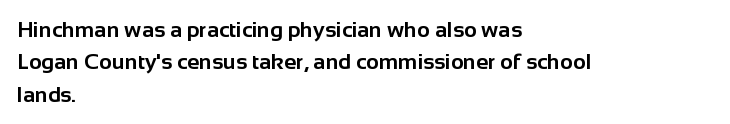
This block has exactly the height ordinary leading produces. A roman cut, with each character standing at attention. Typesetter's note: full bold, strokes at maximum text heaviness. The rendering anchors every line to the left-hand side.
